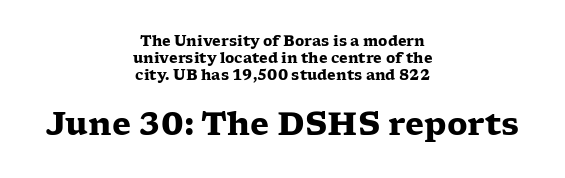
Q: Is the text bold? A: Yes.
Q: Is the text italic (slanted)? A: No, it is upright.
Q: Is the typeface a serif or a sans-serif typeface? A: Serif.
Q: Is the text underlined? A: No.
Q: How is the paragraph aligned? A: Centered.
Q: Is the spacing between letters normal or unusually wide? A: Normal.
Q: Which block of text is set in a larger size, the first (top) or the second (bottom)? A: The second (bottom) one.
Q: Width (condensed, normal, or wide)? A: Wide.
Q: Stroke contrast? A: Low.
Q: x-height? A: Medium.
Q: Monospaced? A: No.
